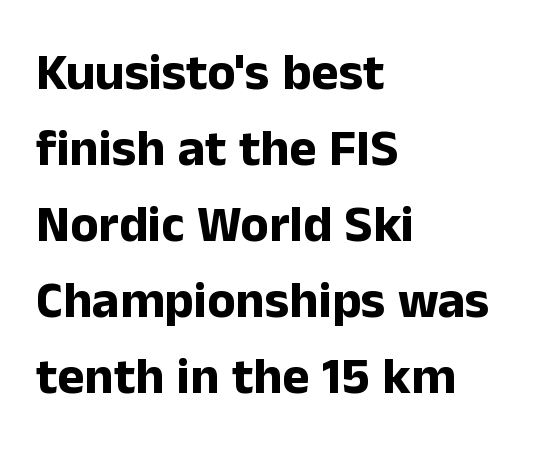
{"serif": "no", "italic": "no", "bold": "yes", "weight": "bold", "width": "normal", "stroke_contrast": "low", "x_height": "medium", "monospaced": "no", "underline": "no", "align": "left", "line_spacing": "normal", "line_spacing_ratio": 1.46, "letter_spacing": "normal", "letter_spacing_em": 0.0, "glyph_px": 52}
